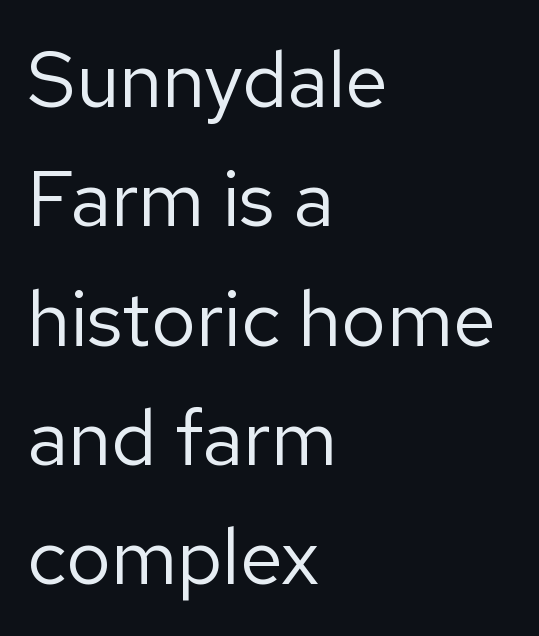
The image shows 78 px regular-weight sans-serif type, upright; set left-aligned, normal line spacing (1.53x), normal letter spacing, not underlined; low stroke contrast and a medium x-height.
